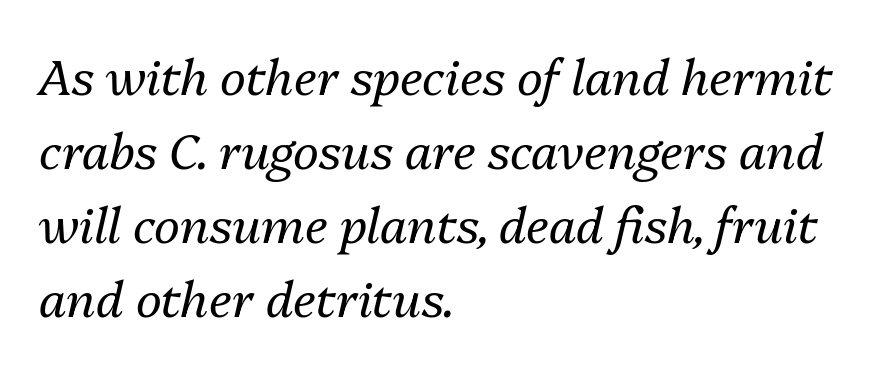
The image shows 49 px regular-weight type, italic (leaning right); set left-aligned, normal line spacing (1.51x), normal letter spacing, not underlined; medium stroke contrast and a medium x-height.
